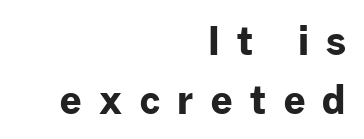
Q: Is the text bold? A: Yes.
Q: Is the text italic (slanted)? A: No, it is upright.
Q: Is the typeface a serif or a sans-serif typeface? A: Sans-serif.
Q: Is the text underlined? A: No.
Q: How is the paragraph aligned? A: Right-aligned.
Q: Is the spacing between letters normal or unusually wide? A: Unusually wide.
Q: Is the spacing between lines tight, normal or loose? A: Normal.
Q: Width (condensed, normal, or wide)? A: Normal.
Q: Stroke contrast? A: Low.
Q: x-height? A: Medium.
Q: Monospaced? A: No.
